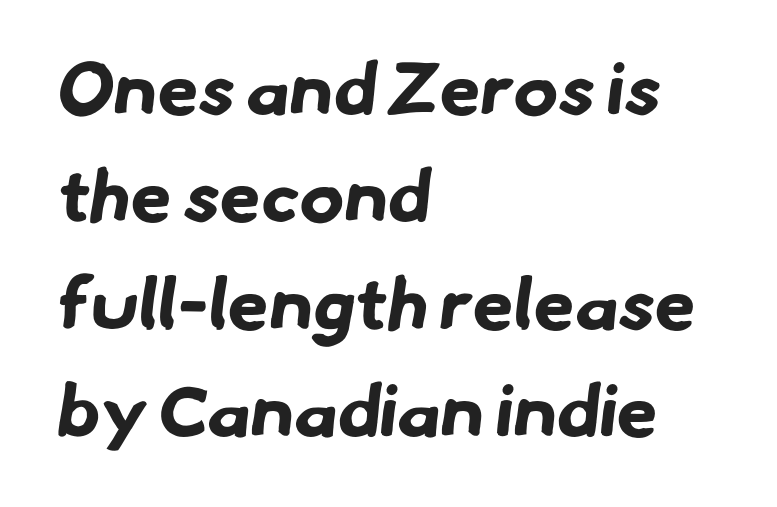
Q: Is the text bold? A: Yes.
Q: Is the typeface a serif or a sans-serif typeface? A: Sans-serif.
Q: Is the text underlined? A: No.
Q: How is the paragraph aligned? A: Left-aligned.
Q: Is the spacing between letters normal or unusually wide? A: Normal.
Q: Is the spacing between lines tight, normal or loose? A: Normal.
Q: Width (condensed, normal, or wide)? A: Normal.
Q: Stroke contrast? A: Low.
Q: x-height? A: Small.
Q: Monospaced? A: No.
